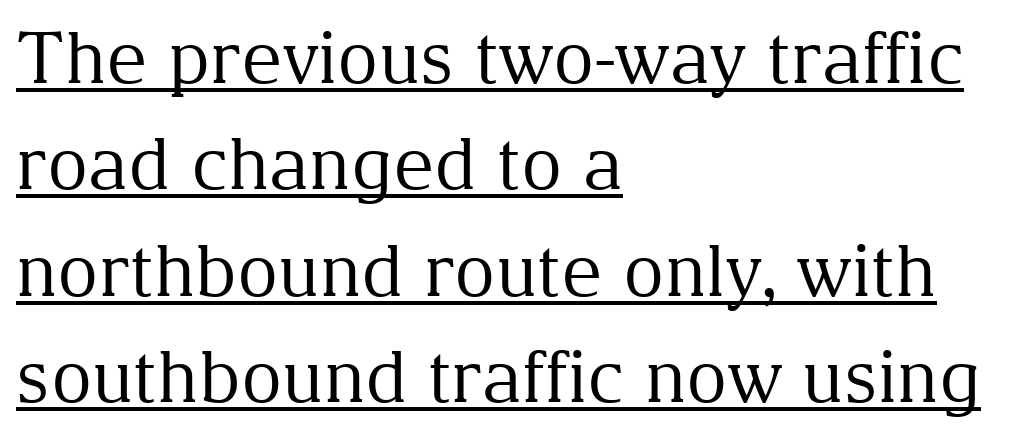
The image shows 71 px regular-weight serif type, upright; set left-aligned, normal line spacing (1.5x), normal letter spacing, underlined; medium stroke contrast and a medium x-height.
